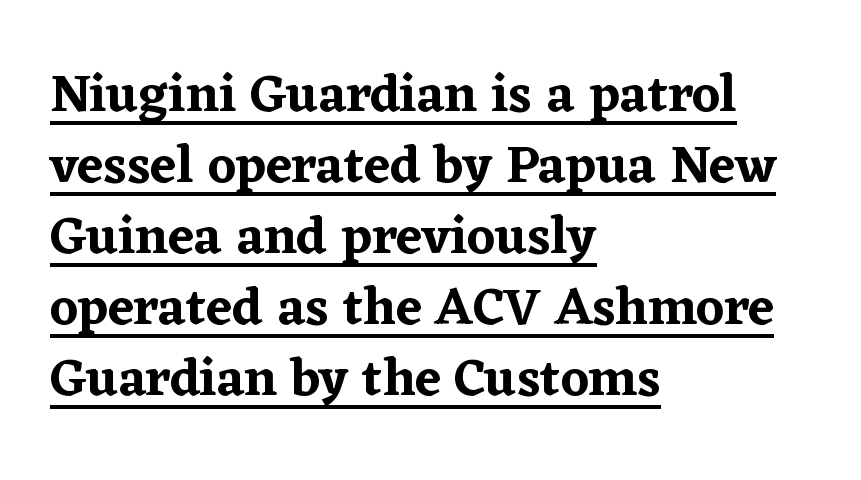
{"serif": "yes", "italic": "no", "width": "normal", "stroke_contrast": "low", "x_height": "medium", "monospaced": "no", "underline": "yes", "align": "left", "line_spacing": "normal", "line_spacing_ratio": 1.34, "letter_spacing": "normal", "letter_spacing_em": 0.0, "glyph_px": 53}
